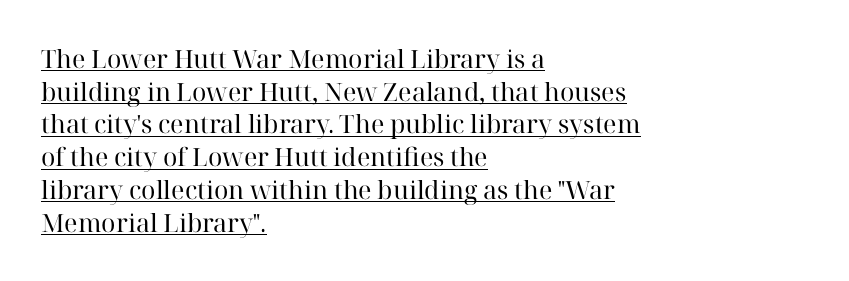
Q: Is the text bold? A: No.
Q: Is the text italic (slanted)? A: No, it is upright.
Q: Is the text underlined? A: Yes.
Q: How is the paragraph aligned? A: Left-aligned.
Q: Is the spacing between letters normal or unusually wide? A: Normal.
Q: Is the spacing between lines tight, normal or loose? A: Normal.
